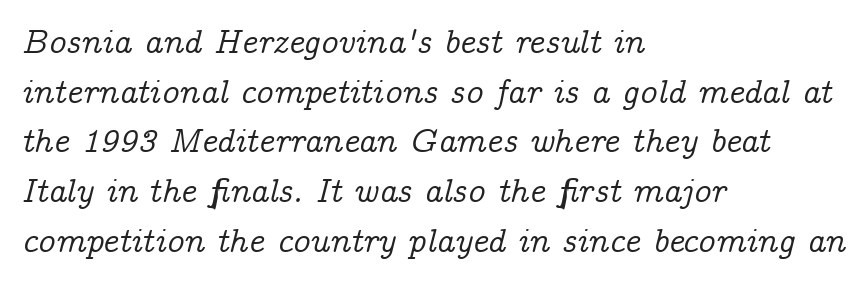
These lines are rendered in a variable-pitch font. Characters are canted at an angle relative to the baseline's perpendicular. Vertically, the passage feels balanced, rows spaced as you'd expect. A typesetter would call this zero additional tracking. The text was rendered using a seriffed face with decorative stroke endings.
